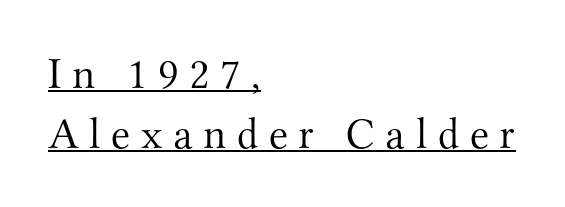
Nothing heavy about these letters — not bold at all. The specimen includes a rule beneath the text block's lines. The rendering uses a moderate line-height, typical for paragraphs. Where is the straight margin? On the left. Is the letter spacing exaggerated? Yes — the characters are pushed far apart.
